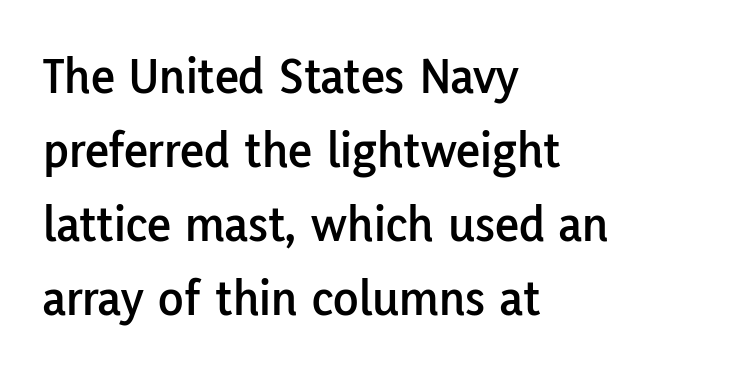
Regular leading. The string is rendered with underlining switched off. The passage shown is typed in a proportional face where columns would drift. Standard letterfit; no display-style spreading of the glyphs.
